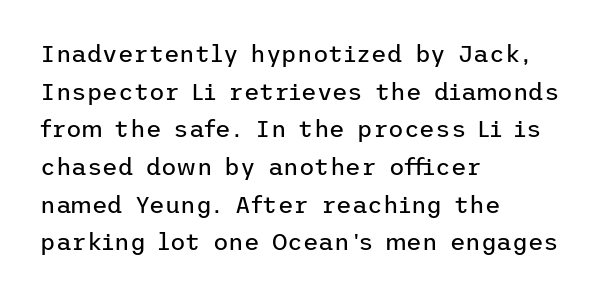
{"italic": "no", "bold": "no", "underline": "no", "align": "left", "line_spacing": "normal", "line_spacing_ratio": 1.57, "letter_spacing": "normal", "letter_spacing_em": 0.0, "glyph_px": 24}
